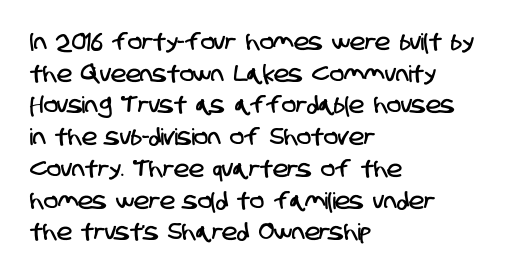
Horizontal alignment here is leftward, the default for most running prose. The line texture is even and compact thanks to regular tracking. Whoever set this chose a conventional vertical rhythm. Any mark beneath the type? The region is blank.
